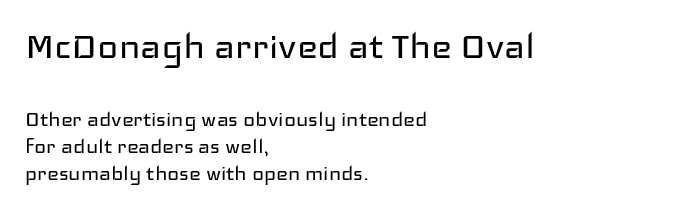
Between these two stacked blocks, the higher one wins on size. The baseline area is clear. A light-to-regular cut is what we see here. You could not count columns in this text — the font is proportionally spaced. Vertical strokes here are truly vertical.
